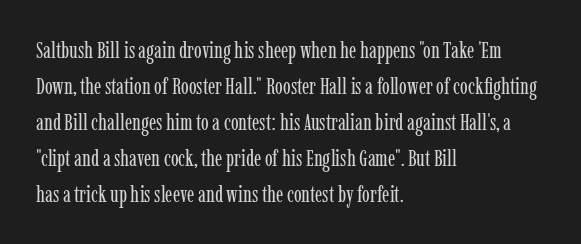
Q: Is the text bold? A: No.
Q: Is the text italic (slanted)? A: No, it is upright.
Q: Is the text underlined? A: No.
Q: How is the paragraph aligned? A: Left-aligned.
Q: Is the spacing between letters normal or unusually wide? A: Normal.
Q: Is the spacing between lines tight, normal or loose? A: Normal.
